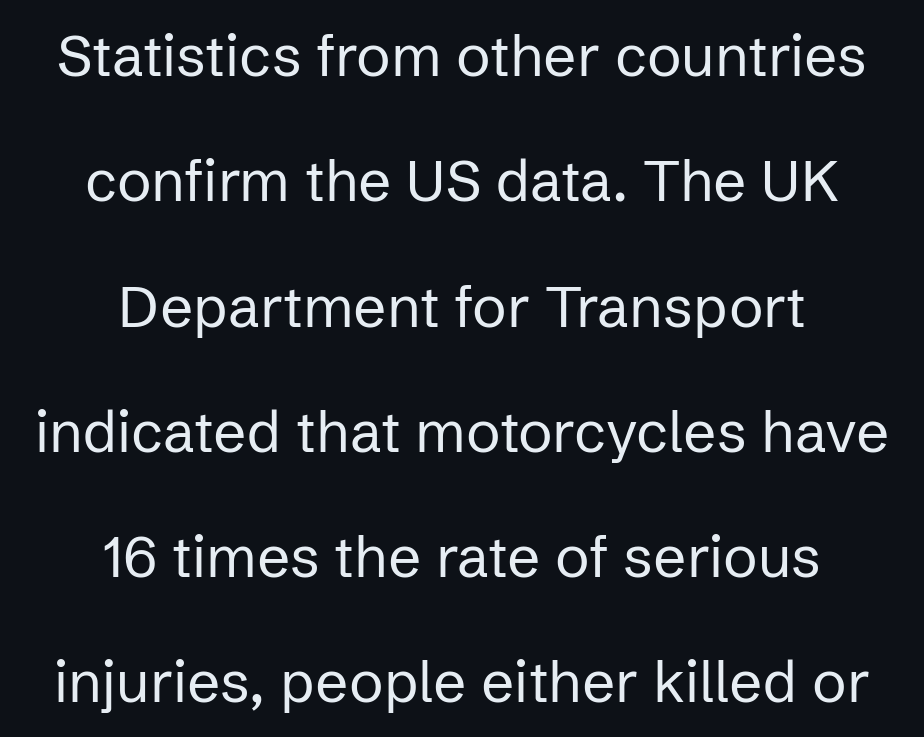
Q: Is the text bold? A: No.
Q: Is the text italic (slanted)? A: No, it is upright.
Q: Is the typeface a serif or a sans-serif typeface? A: Sans-serif.
Q: Is the text underlined? A: No.
Q: How is the paragraph aligned? A: Centered.
Q: Is the spacing between letters normal or unusually wide? A: Normal.
Q: Is the spacing between lines tight, normal or loose? A: Loose.
Q: Width (condensed, normal, or wide)? A: Normal.
Q: Stroke contrast? A: Low.
Q: x-height? A: Medium.
Q: Monospaced? A: No.
